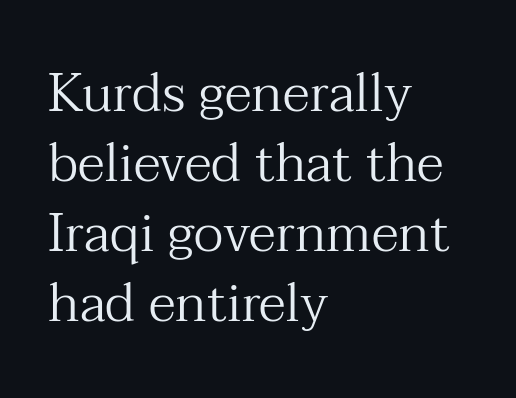
{"serif": "yes", "italic": "no", "bold": "no", "weight": "regular", "width": "normal", "stroke_contrast": "medium", "x_height": "medium", "monospaced": "no", "underline": "no", "align": "left", "line_spacing": "normal", "line_spacing_ratio": 1.32, "letter_spacing": "normal", "letter_spacing_em": 0.0, "glyph_px": 53}
